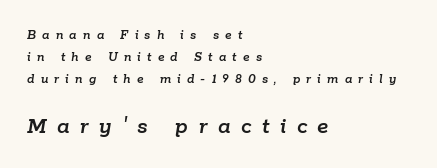
Line starts are locked; line ends wander. Size hierarchy here favors the trailing block over the leading one. The letterforms stand isolated, each surrounded by extra space. The letters are slanted; this is an italic face. The glyphs are unaccompanied by any horizontal stroke below them.
